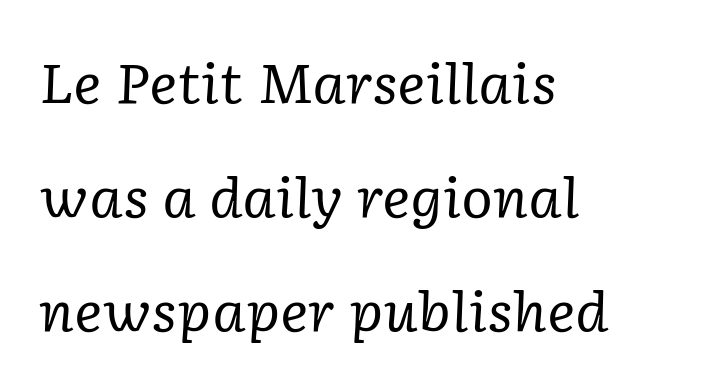
{"serif": "yes", "italic": "yes", "lean": "right", "slant_degrees": 2, "bold": "no", "weight": "regular", "width": "normal", "stroke_contrast": "low", "x_height": "medium", "monospaced": "no", "underline": "no", "align": "left", "line_spacing": "loose", "line_spacing_ratio": 2.11, "letter_spacing": "normal", "letter_spacing_em": 0.0, "glyph_px": 54}
